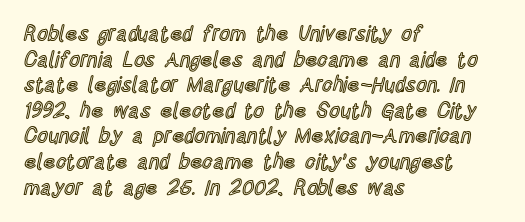
The image shows 21 px text type; set left-aligned, line spacing 1.22x, normal letter spacing, not underlined.
